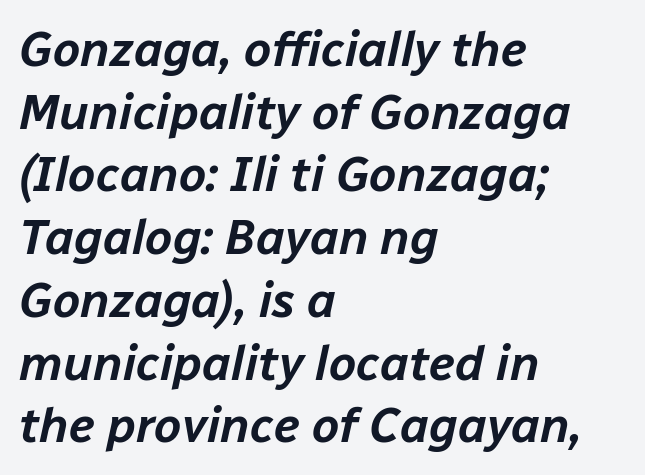
{"italic": "yes", "lean": "right", "slant_degrees": 12, "width": "normal", "stroke_contrast": "low", "x_height": "medium", "monospaced": "no", "underline": "no", "align": "left", "line_spacing": "normal", "line_spacing_ratio": 1.28, "letter_spacing": "normal", "letter_spacing_em": 0.0, "glyph_px": 49}
